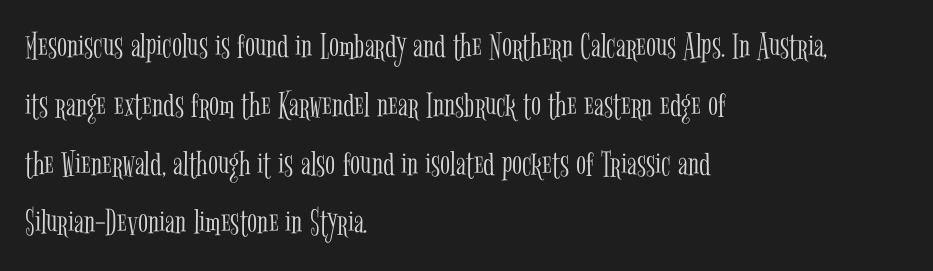
The image shows 37 px light, condensed serif type, upright; set left-aligned, normal line spacing (1.59x), normal letter spacing, not underlined; low stroke contrast and a medium x-height.
